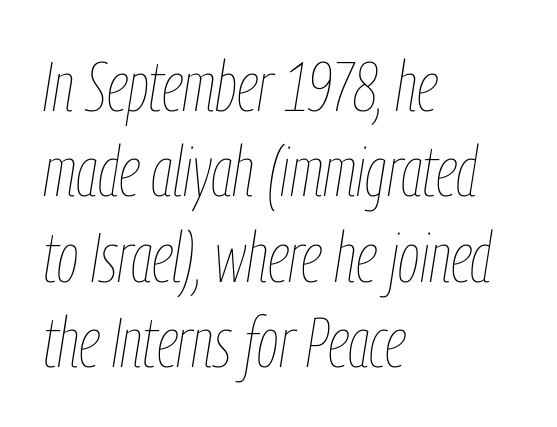
{"italic": "yes", "lean": "right", "slant_degrees": 9, "bold": "no", "weight": "thin", "width": "condensed", "stroke_contrast": "low", "x_height": "medium", "monospaced": "no", "underline": "no", "align": "left", "line_spacing_ratio": 1.22, "letter_spacing": "normal", "letter_spacing_em": 0.0, "glyph_px": 70}
